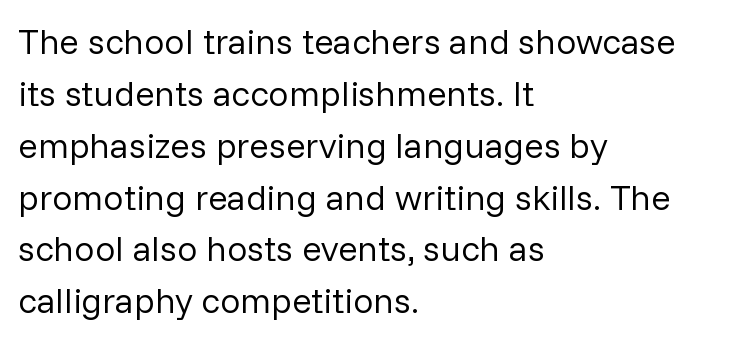
The image shows 36 px regular-weight sans-serif type, upright; set left-aligned, normal line spacing (1.44x), normal letter spacing, not underlined; low stroke contrast and a medium x-height.
